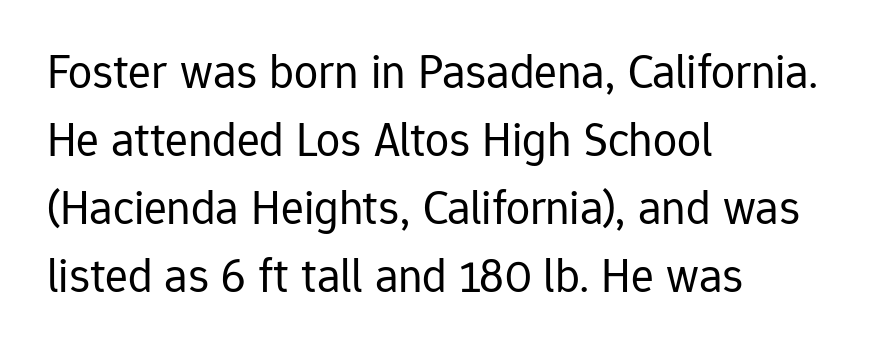
{"serif": "no", "italic": "no", "bold": "no", "weight": "regular", "width": "normal", "stroke_contrast": "low", "x_height": "medium", "monospaced": "no", "underline": "no", "align": "left", "line_spacing": "normal", "line_spacing_ratio": 1.42, "letter_spacing": "normal", "letter_spacing_em": 0.0, "glyph_px": 48}
